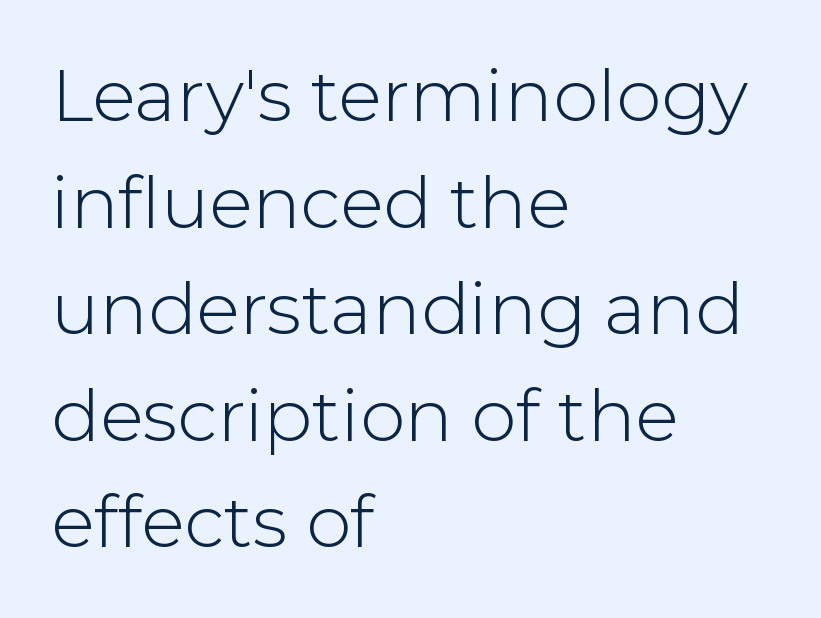
The image shows 72 px light sans-serif type, upright; set left-aligned, normal line spacing (1.48x), normal letter spacing, not underlined; low stroke contrast and a medium x-height.
